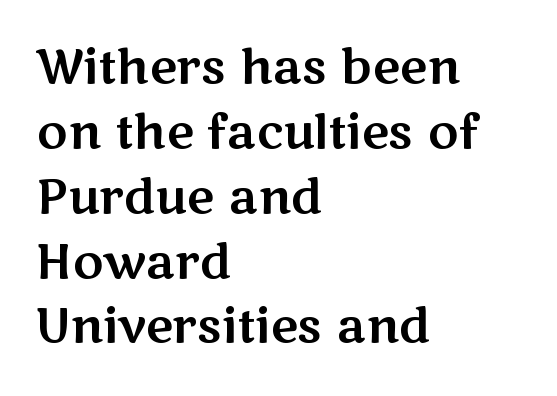
Q: Is the text italic (slanted)? A: No, it is upright.
Q: Is the typeface a serif or a sans-serif typeface? A: Sans-serif.
Q: Is the text underlined? A: No.
Q: How is the paragraph aligned? A: Left-aligned.
Q: Is the spacing between letters normal or unusually wide? A: Normal.
Q: Is the spacing between lines tight, normal or loose? A: Normal.
Q: Width (condensed, normal, or wide)? A: Wide.
Q: Stroke contrast? A: Medium.
Q: x-height? A: Medium.
Q: Monospaced? A: No.
